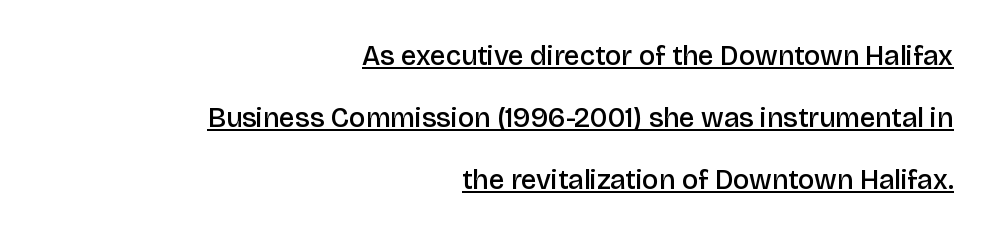
The image shows 28 px semibold sans-serif type, upright; set right-aligned, loose line spacing (2.22x), normal letter spacing, underlined; low stroke contrast and a large x-height.
